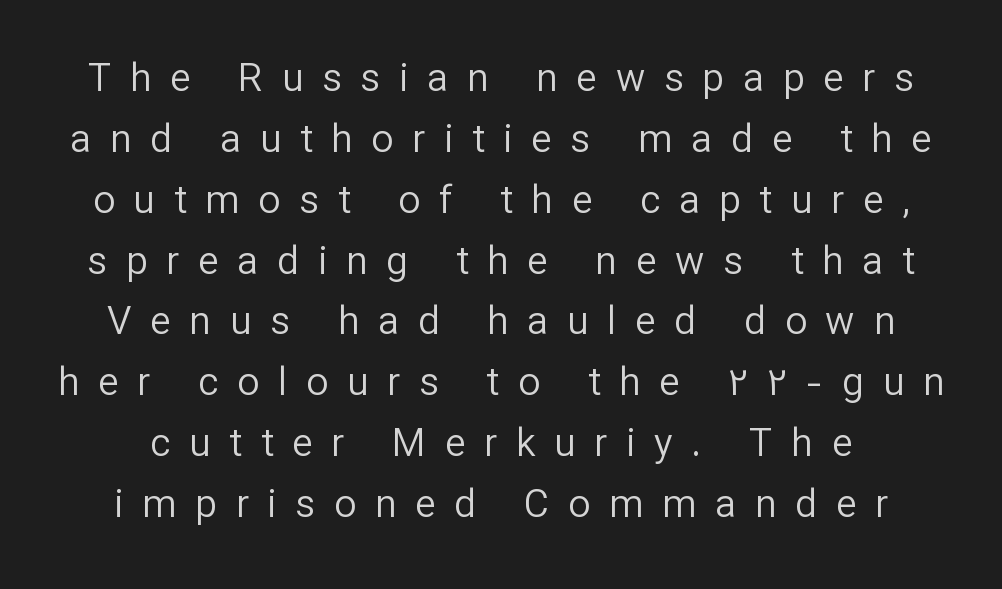
Q: Is the text bold? A: No.
Q: Is the text italic (slanted)? A: No, it is upright.
Q: Is the typeface a serif or a sans-serif typeface? A: Sans-serif.
Q: Is the text underlined? A: No.
Q: Is the spacing between letters normal or unusually wide? A: Unusually wide.
Q: Is the spacing between lines tight, normal or loose? A: Normal.
Q: Width (condensed, normal, or wide)? A: Normal.
Q: Stroke contrast? A: Low.
Q: x-height? A: Medium.
Q: Monospaced? A: No.
